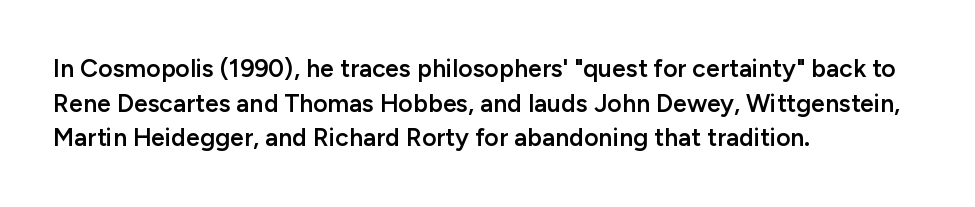
{"italic": "no", "bold": "semi", "underline": "no", "align": "left", "line_spacing": "normal", "line_spacing_ratio": 1.39, "letter_spacing": "normal", "letter_spacing_em": 0.0, "glyph_px": 25}
